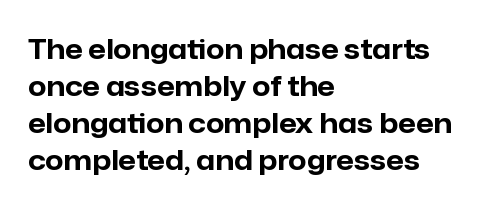
Q: Is the text bold? A: Yes.
Q: Is the text italic (slanted)? A: No, it is upright.
Q: Is the typeface a serif or a sans-serif typeface? A: Sans-serif.
Q: Is the text underlined? A: No.
Q: How is the paragraph aligned? A: Left-aligned.
Q: Is the spacing between letters normal or unusually wide? A: Normal.
Q: Is the spacing between lines tight, normal or loose? A: Normal.
Q: Width (condensed, normal, or wide)? A: Normal.
Q: Stroke contrast? A: Low.
Q: x-height? A: Medium.
Q: Monospaced? A: No.
